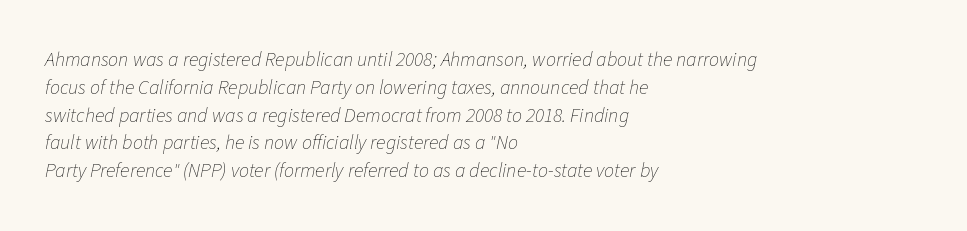
The image shows 20 px text type, italic (leaning right); set left-aligned, normal line spacing (1.39x), normal letter spacing, not underlined.
